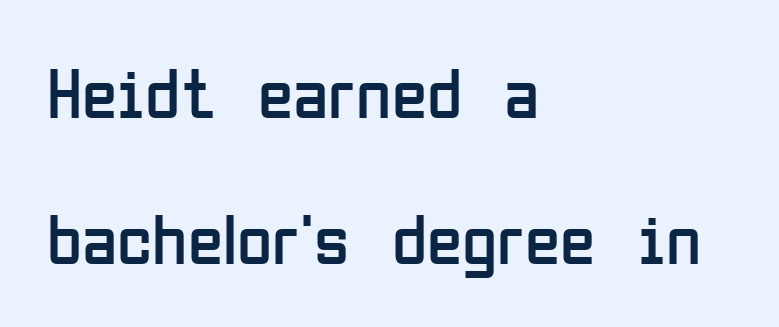
{"serif": "no", "italic": "no", "bold": "no", "weight": "regular", "width": "condensed", "stroke_contrast": "low", "x_height": "medium", "monospaced": "no", "underline": "no", "align": "left", "line_spacing": "loose", "line_spacing_ratio": 2.03, "letter_spacing": "normal", "letter_spacing_em": 0.0, "glyph_px": 72}
